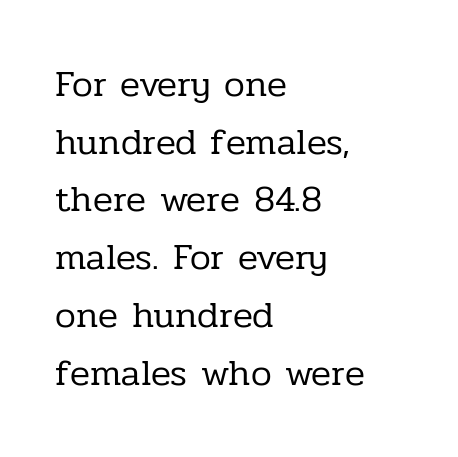
In terms of letterspacing, this is plain default setting. Compared with a typical body face, this is equally light or lighter still. The face used here is proportionally spaced, like ordinary book or web type. Upright lettering throughout. Look at the bottom of the vertical strokes: they flare into serifs here. Rule under the text: the space is simply empty.
